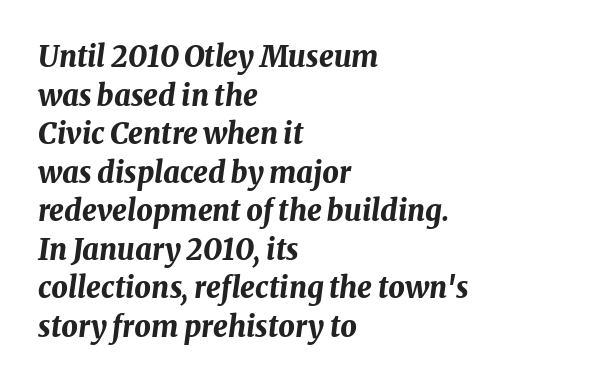
Q: Is the text bold? A: Yes.
Q: Is the text italic (slanted)? A: Yes, it leans right by about 8 degrees.
Q: Is the text underlined? A: No.
Q: How is the paragraph aligned? A: Left-aligned.
Q: Is the spacing between letters normal or unusually wide? A: Normal.
Q: Is the spacing between lines tight, normal or loose? A: Normal.
Q: Width (condensed, normal, or wide)? A: Normal.
Q: Stroke contrast? A: Medium.
Q: x-height? A: Medium.
Q: Monospaced? A: No.
